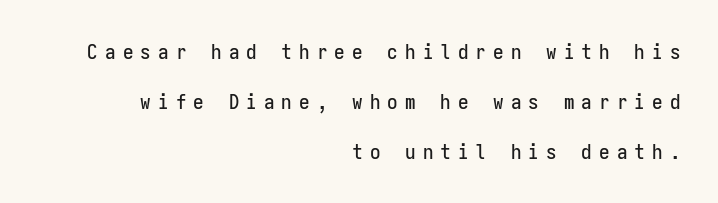
Q: Is the text italic (slanted)? A: No, it is upright.
Q: Is the text underlined? A: No.
Q: How is the paragraph aligned? A: Right-aligned.
Q: Is the spacing between letters normal or unusually wide? A: Unusually wide.
Q: Is the spacing between lines tight, normal or loose? A: Loose.
